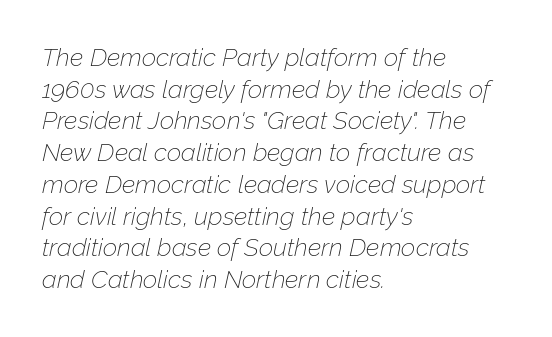
The image shows 25 px text type, italic (leaning right); set left-aligned, normal line spacing (1.27x), normal letter spacing, not underlined.
